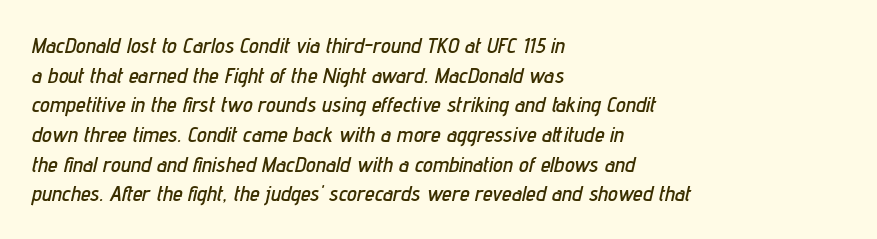
Q: Is the text italic (slanted)? A: Yes, it leans right by about 12 degrees.
Q: Is the text underlined? A: No.
Q: How is the paragraph aligned? A: Left-aligned.
Q: Is the spacing between letters normal or unusually wide? A: Normal.
Q: Is the spacing between lines tight, normal or loose? A: Normal.
